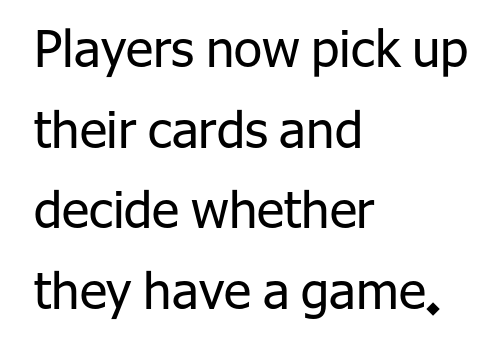
Q: Is the text bold? A: No.
Q: Is the text italic (slanted)? A: No, it is upright.
Q: Is the typeface a serif or a sans-serif typeface? A: Sans-serif.
Q: Is the text underlined? A: No.
Q: How is the paragraph aligned? A: Left-aligned.
Q: Is the spacing between letters normal or unusually wide? A: Normal.
Q: Is the spacing between lines tight, normal or loose? A: Normal.
Q: Width (condensed, normal, or wide)? A: Normal.
Q: Stroke contrast? A: Low.
Q: x-height? A: Medium.
Q: Monospaced? A: No.
